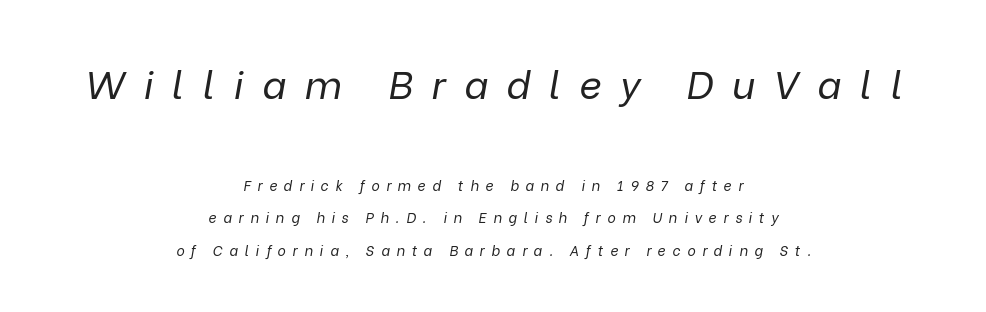
Widely set lines give the paragraph a tall, airy silhouette. The typeface has the unassuming heft of standard copy or less. The letters advance in unequal steps, a hallmark of proportional type. Typeset on center — no edge is straight. Observe the wide spacing: letters keep a clear distance from each other.
